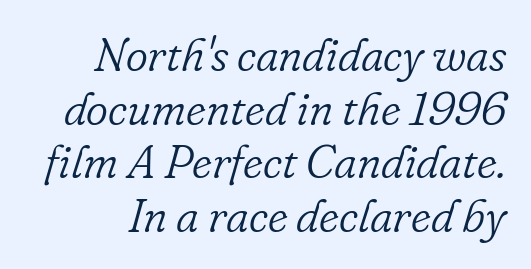
{"serif": "yes", "italic": "yes", "lean": "right", "slant_degrees": 16, "bold": "no", "weight": "light", "width": "normal", "stroke_contrast": "low", "x_height": "small", "monospaced": "no", "underline": "no", "line_spacing": "tight", "line_spacing_ratio": 1.14, "letter_spacing": "normal", "letter_spacing_em": 0.0, "glyph_px": 47}
